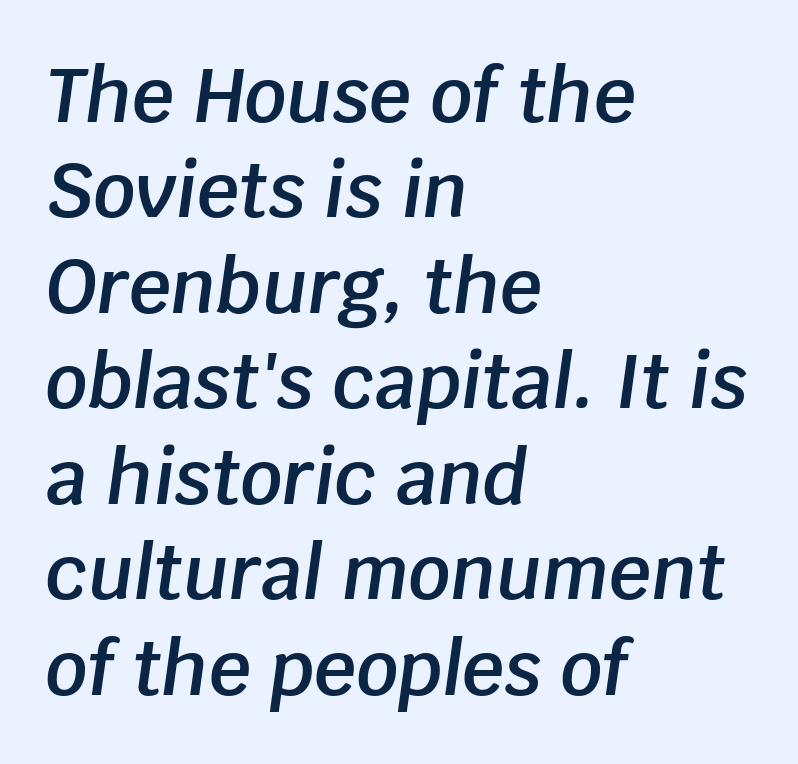
{"italic": "yes", "lean": "right", "slant_degrees": 8, "bold": "semi", "weight": "semibold", "width": "normal", "stroke_contrast": "low", "x_height": "large", "monospaced": "no", "underline": "no", "align": "left", "line_spacing": "normal", "line_spacing_ratio": 1.29, "letter_spacing": "normal", "letter_spacing_em": 0.0, "glyph_px": 74}
